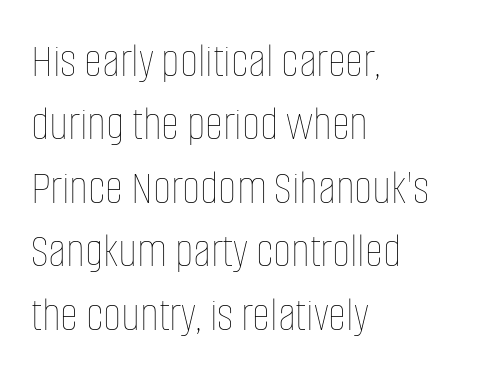
{"italic": "no", "bold": "no", "weight": "thin", "width": "condensed", "stroke_contrast": "low", "x_height": "large", "monospaced": "no", "underline": "no", "align": "left", "line_spacing": "normal", "line_spacing_ratio": 1.27, "letter_spacing": "normal", "letter_spacing_em": 0.0, "glyph_px": 50}
